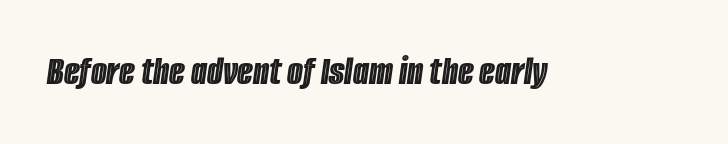
The string is rendered with underlining switched off. Each letter keeps its own natural width here, so spacing adapts to shape. This sample uses an oblique cut, with every glyph tilted off the vertical. Compared with typical body copy, the letter spacing here is the same.
